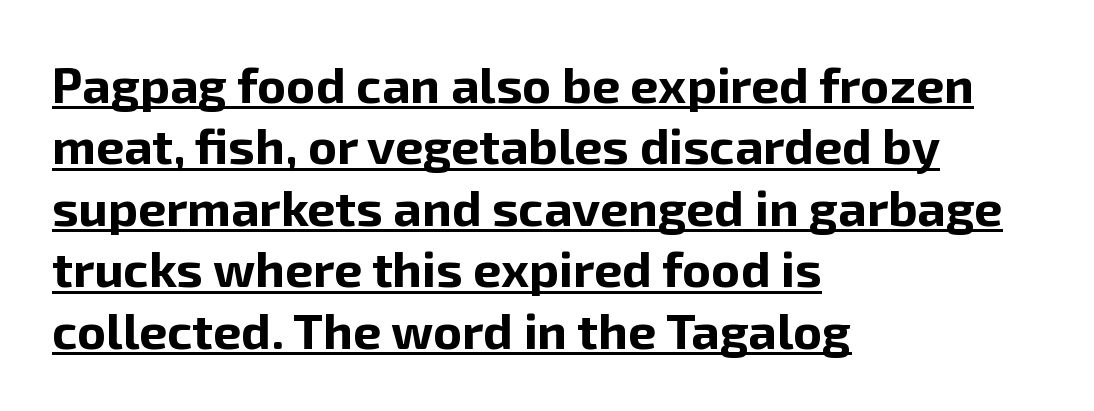
{"serif": "no", "italic": "no", "bold": "yes", "weight": "bold", "width": "normal", "stroke_contrast": "low", "x_height": "medium", "monospaced": "no", "underline": "yes", "align": "left", "line_spacing_ratio": 1.23, "letter_spacing": "normal", "letter_spacing_em": 0.0, "glyph_px": 50}
